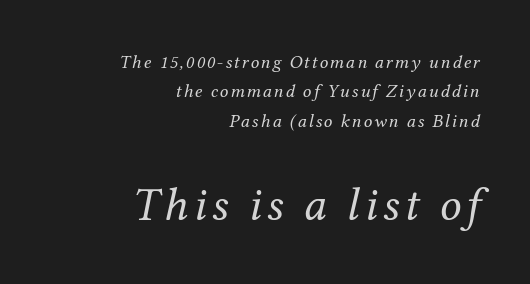
The image shows 48 px regular-weight serif type, italic (leaning right); set right-aligned, normal line spacing (1.54x), not underlined; the second (bottom) block is 2.53x larger; medium stroke contrast and a medium x-height.
